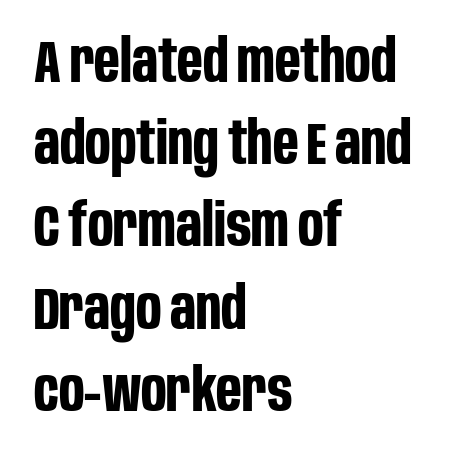
Vertical strokes here are truly vertical. The face used here is proportionally spaced, like ordinary book or web type. Pretty heavy lettering here — definitely bold. Does the type have serifs? No, each stem ends abruptly.
